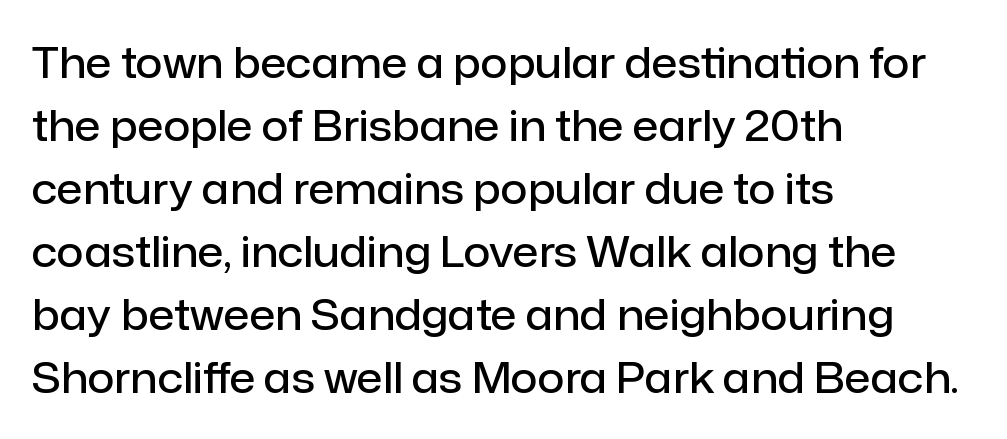
The image shows 42 px semibold sans-serif type, upright; set left-aligned, normal line spacing (1.5x), normal letter spacing, not underlined; low stroke contrast and a medium x-height.
